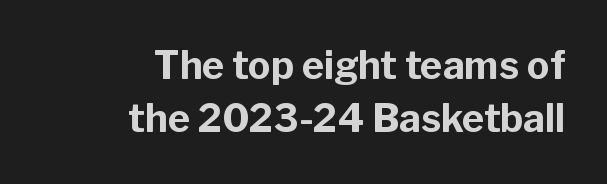
Q: Is the text bold? A: Yes.
Q: Is the text italic (slanted)? A: No, it is upright.
Q: Is the typeface a serif or a sans-serif typeface? A: Sans-serif.
Q: Is the text underlined? A: No.
Q: How is the paragraph aligned? A: Right-aligned.
Q: Is the spacing between letters normal or unusually wide? A: Normal.
Q: Is the spacing between lines tight, normal or loose? A: Normal.
Q: Width (condensed, normal, or wide)? A: Normal.
Q: Stroke contrast? A: Low.
Q: x-height? A: Medium.
Q: Monospaced? A: No.
